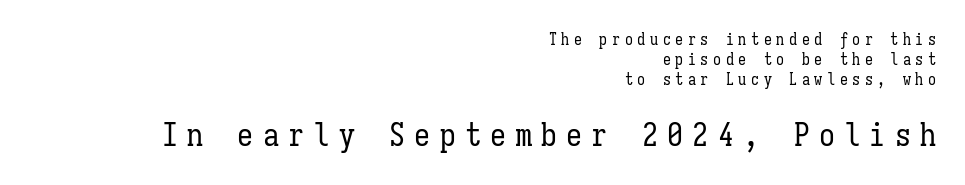
The image shows 32 px regular-weight, condensed type, upright, monospaced; set right-aligned, normal line spacing (1.25x), unusually wide letter spacing (+0.29 em), not underlined; the second (bottom) block is 2.0x larger; low stroke contrast and a medium x-height.
